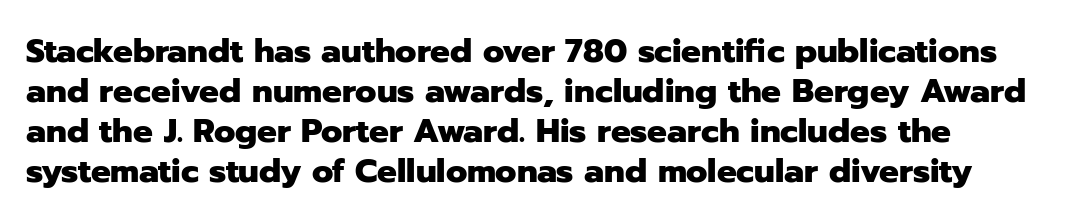
The image shows 33 px heavy sans-serif type, upright; set line spacing 1.21x, normal letter spacing, not underlined; low stroke contrast and a medium x-height.
